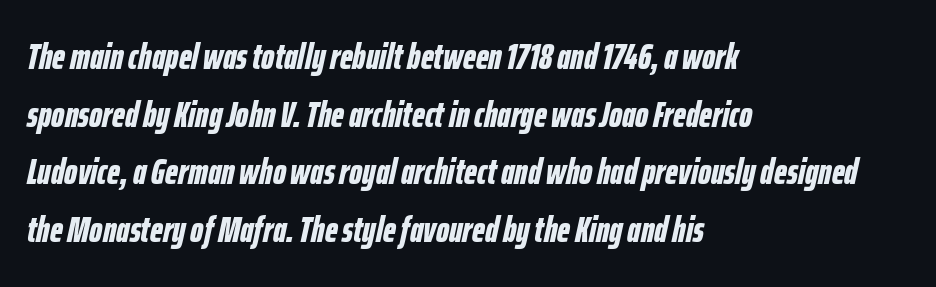
The image shows 37 px bold, condensed type, italic (leaning right); set left-aligned, normal line spacing (1.56x), normal letter spacing, not underlined; low stroke contrast and a medium x-height.
